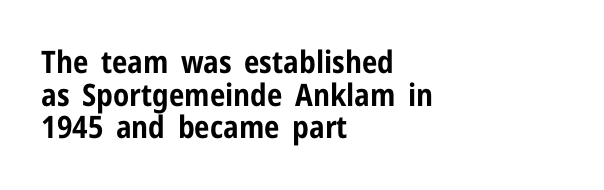
The image shows 31 px bold, condensed sans-serif type, upright; set left-aligned, tight line spacing (1.05x), normal letter spacing, not underlined; low stroke contrast and a medium x-height.
